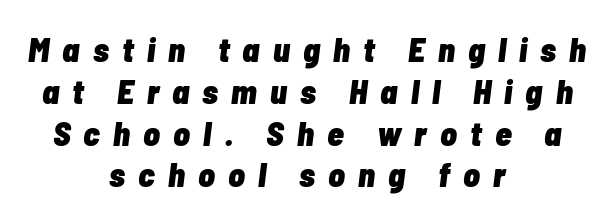
{"italic": "yes", "lean": "right", "slant_degrees": 7, "bold": "yes", "weight": "heavy", "width": "condensed", "stroke_contrast": "low", "x_height": "medium", "monospaced": "no", "underline": "no", "align": "center", "line_spacing_ratio": 1.23, "letter_spacing": "wide", "letter_spacing_em": 0.39, "glyph_px": 34}
